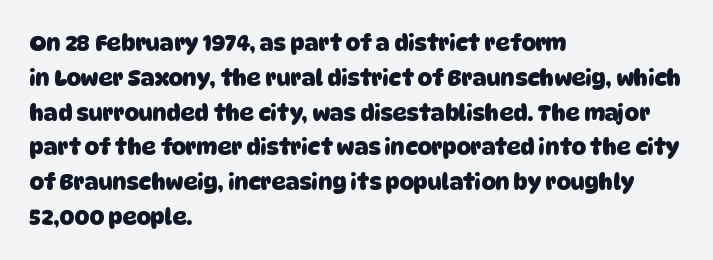
{"bold": "yes", "underline": "no", "align": "left", "line_spacing": "normal", "line_spacing_ratio": 1.58, "letter_spacing": "normal", "letter_spacing_em": 0.0, "glyph_px": 22}
